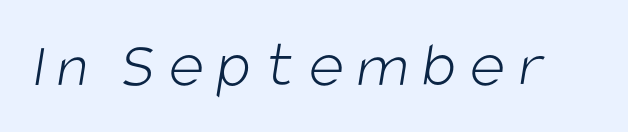
A light-to-regular cut is what we see here. Think of a printed novel: that variable character pitch is what you see here. The letters are spread apart with noticeably loose tracking. The baseline area is clear. Classification — sans serif.
